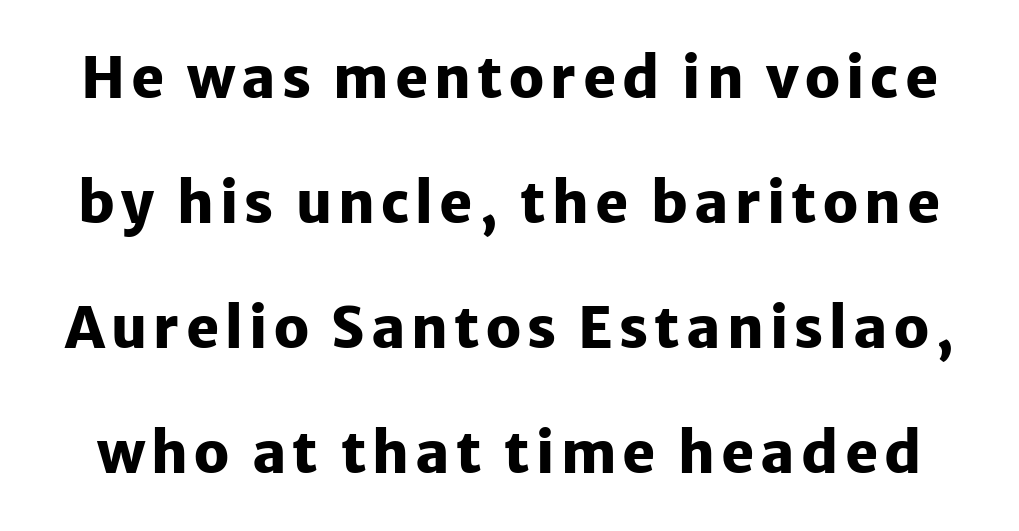
The image shows 56 px heavy sans-serif type, upright; set loose line spacing (2.23x), not underlined; low stroke contrast and a medium x-height.
